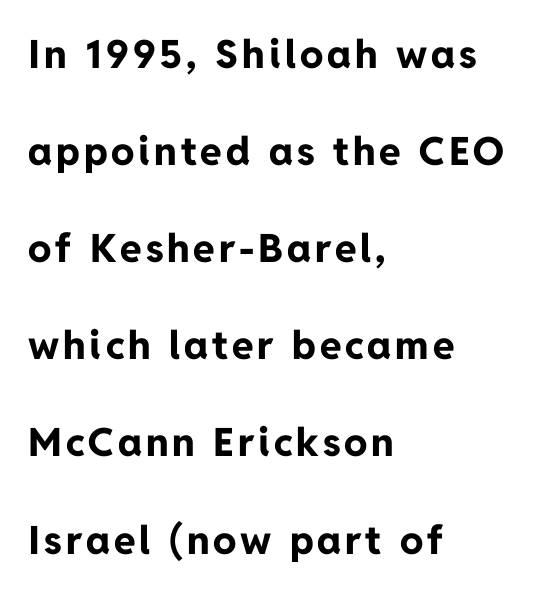
The image shows 39 px bold sans-serif type, upright; set left-aligned, loose line spacing (2.49x), not underlined; low stroke contrast and a medium x-height.
